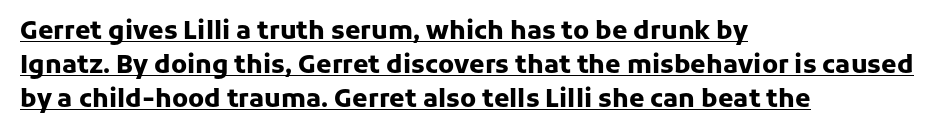
The image shows 25 px bold type, upright; set left-aligned, normal line spacing (1.37x), normal letter spacing, underlined.
